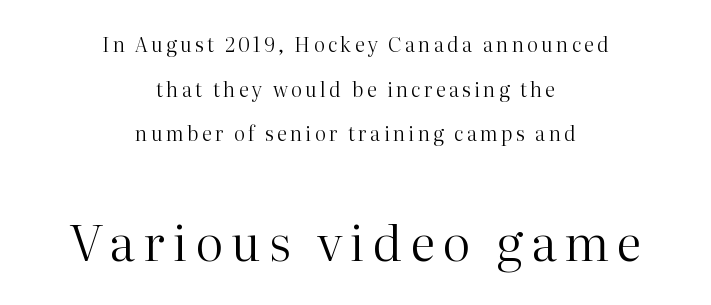
Rows of type keep a wide berth in the vertical direction. Beneath every word, the page is bare. Rendered with straight, roman letterforms. These glyphs show unthickened strokes, regular width or finer. The face used here is proportionally spaced, like ordinary book or web type. The paragraph shown floats in the horizontal middle.
